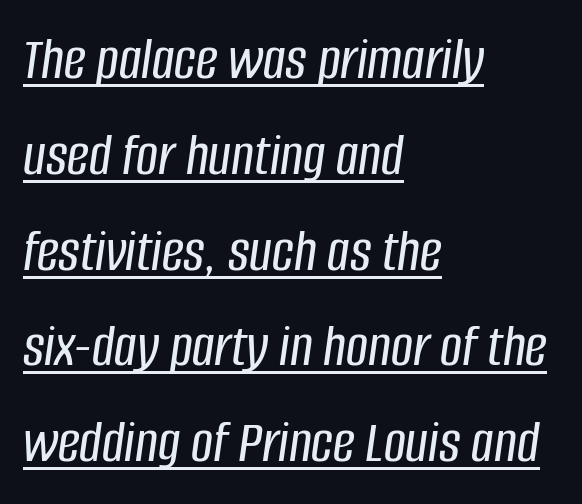
The image shows 61 px condensed type, italic (leaning right); set left-aligned, normal line spacing (1.57x), normal letter spacing, underlined; low stroke contrast and a large x-height.
